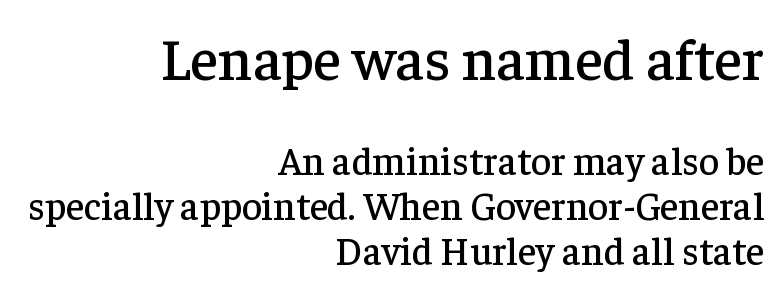
Q: Is the text italic (slanted)? A: No, it is upright.
Q: Is the typeface a serif or a sans-serif typeface? A: Serif.
Q: Is the text underlined? A: No.
Q: How is the paragraph aligned? A: Right-aligned.
Q: Is the spacing between letters normal or unusually wide? A: Normal.
Q: Which block of text is set in a larger size, the first (top) or the second (bottom)? A: The first (top) one.
Q: Width (condensed, normal, or wide)? A: Normal.
Q: Stroke contrast? A: Low.
Q: x-height? A: Medium.
Q: Monospaced? A: No.
